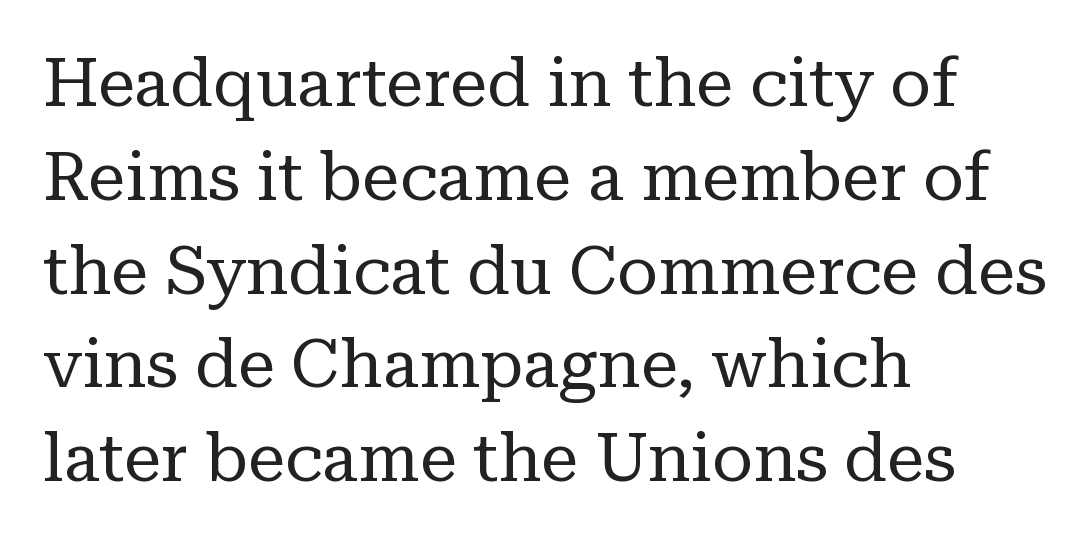
Typeset ragged right — the left edge is the straight one. The letters look calm and open, with moderate or lighter stems. Glance below the letters and you will spot only blank space. Little horizontal feet cap the strokes, marking this as serif type.
